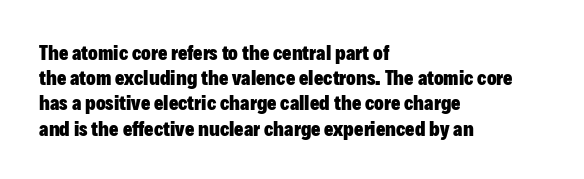
{"italic": "no", "bold": "yes", "underline": "no", "align": "left", "line_spacing": "normal", "line_spacing_ratio": 1.26, "letter_spacing": "normal", "letter_spacing_em": 0.0, "glyph_px": 20}
